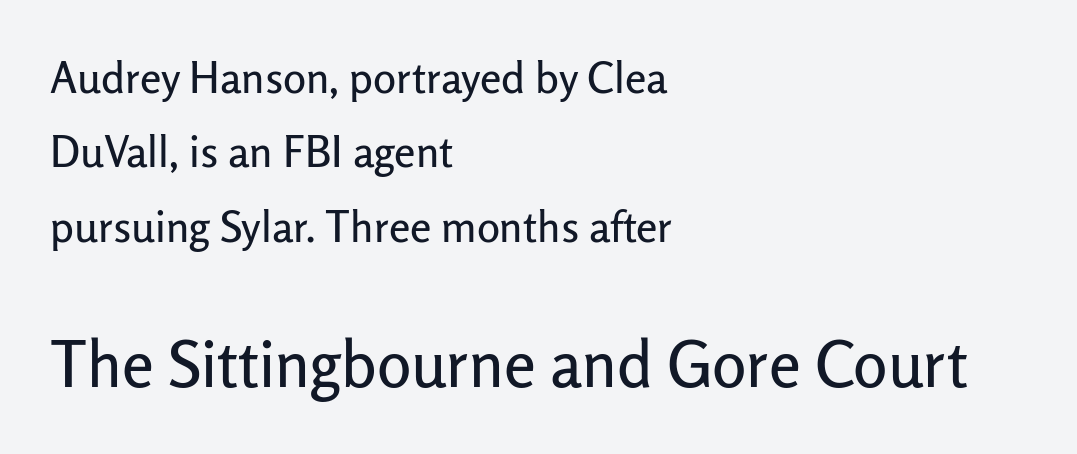
Q: Is the text italic (slanted)? A: No, it is upright.
Q: Is the typeface a serif or a sans-serif typeface? A: Sans-serif.
Q: Is the text underlined? A: No.
Q: How is the paragraph aligned? A: Left-aligned.
Q: Is the spacing between letters normal or unusually wide? A: Normal.
Q: Which block of text is set in a larger size, the first (top) or the second (bottom)? A: The second (bottom) one.
Q: Width (condensed, normal, or wide)? A: Normal.
Q: Stroke contrast? A: Low.
Q: x-height? A: Medium.
Q: Monospaced? A: No.
